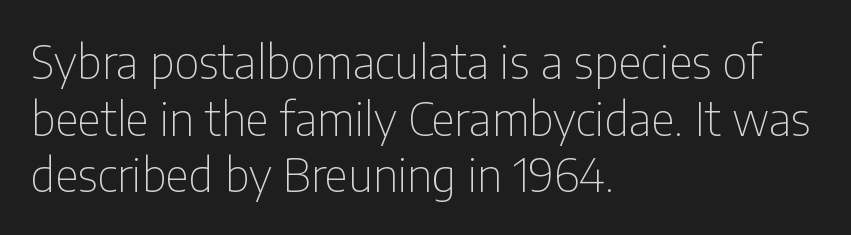
The image shows 46 px thin, condensed sans-serif type, upright; set left-aligned, line spacing 1.23x, normal letter spacing, not underlined; low stroke contrast and a medium x-height.
